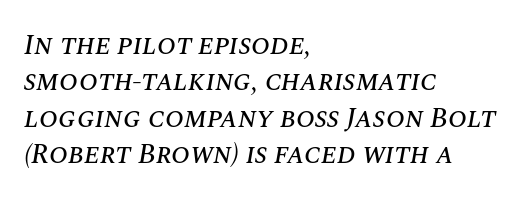
{"italic": "yes", "lean": "right", "slant_degrees": 10, "width": "normal", "stroke_contrast": "medium", "x_height": "large", "monospaced": "no", "underline": "no", "align": "left", "line_spacing": "normal", "line_spacing_ratio": 1.3, "letter_spacing": "normal", "letter_spacing_em": 0.0, "glyph_px": 28}
